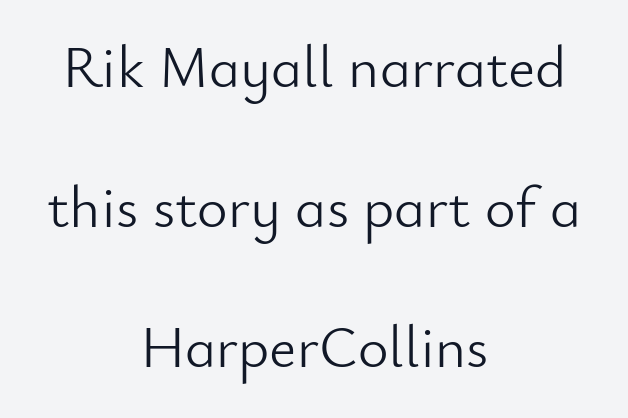
{"serif": "no", "italic": "no", "bold": "no", "weight": "light", "width": "normal", "stroke_contrast": "low", "x_height": "small", "monospaced": "no", "underline": "no", "align": "center", "line_spacing": "loose", "line_spacing_ratio": 2.37, "letter_spacing": "normal", "letter_spacing_em": 0.0, "glyph_px": 59}
